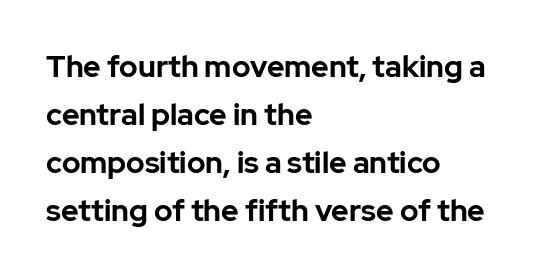
Q: Is the text bold? A: Yes.
Q: Is the text italic (slanted)? A: No, it is upright.
Q: Is the typeface a serif or a sans-serif typeface? A: Sans-serif.
Q: Is the text underlined? A: No.
Q: How is the paragraph aligned? A: Left-aligned.
Q: Is the spacing between letters normal or unusually wide? A: Normal.
Q: Is the spacing between lines tight, normal or loose? A: Normal.
Q: Width (condensed, normal, or wide)? A: Normal.
Q: Stroke contrast? A: Low.
Q: x-height? A: Medium.
Q: Monospaced? A: No.
